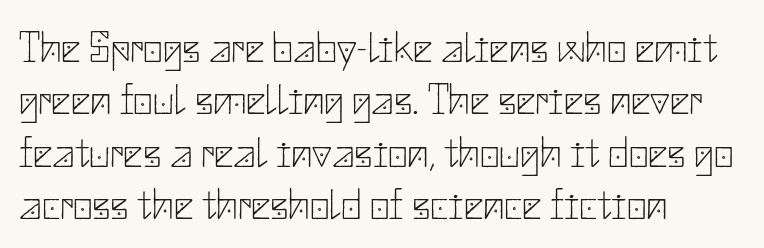
The image shows 43 px thin sans-serif type, upright; set left-aligned, line spacing 1.22x, normal letter spacing, not underlined; low stroke contrast and a small x-height.
